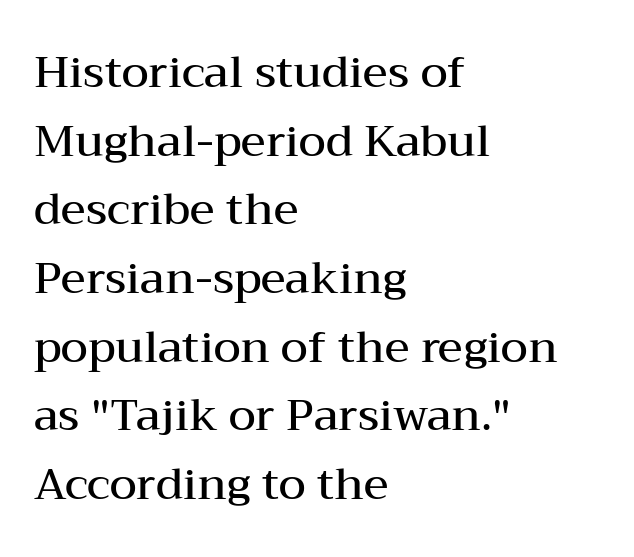
The image shows 44 px semibold, wide serif type, upright; set left-aligned, normal line spacing (1.56x), normal letter spacing, not underlined; medium stroke contrast and a medium x-height.
